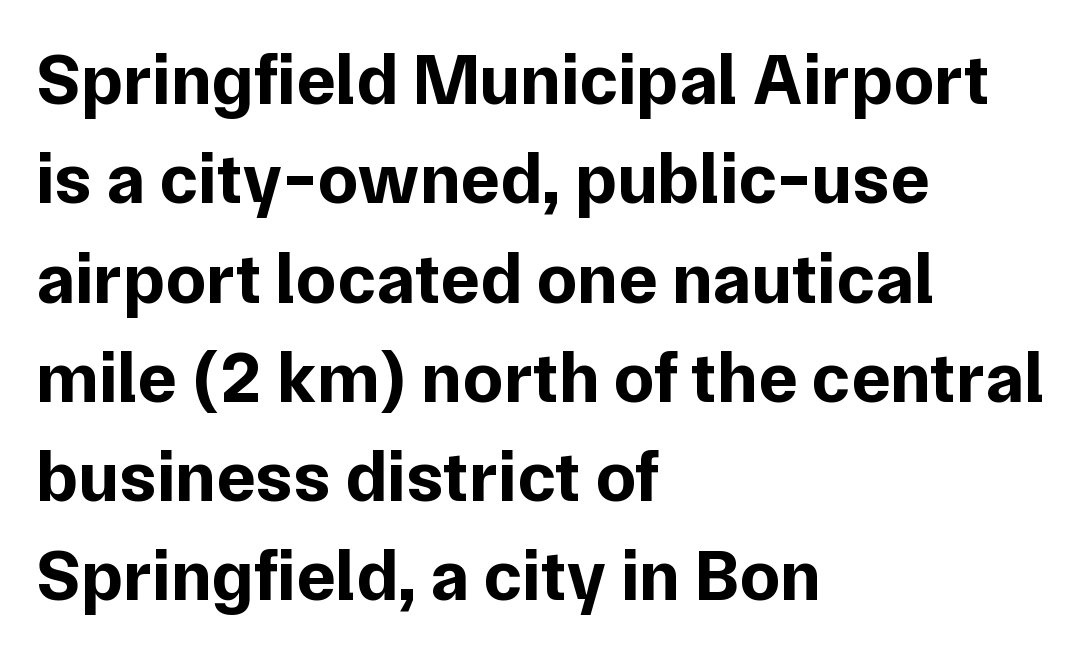
{"serif": "no", "italic": "no", "bold": "yes", "weight": "bold", "width": "normal", "stroke_contrast": "low", "x_height": "medium", "monospaced": "no", "underline": "no", "align": "left", "line_spacing": "normal", "line_spacing_ratio": 1.36, "letter_spacing": "normal", "letter_spacing_em": 0.0, "glyph_px": 73}
